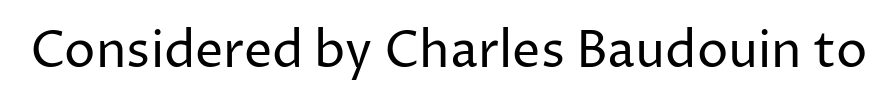
{"serif": "no", "italic": "no", "bold": "no", "weight": "regular", "width": "normal", "stroke_contrast": "low", "x_height": "medium", "monospaced": "no", "underline": "no", "letter_spacing": "normal", "letter_spacing_em": 0.0, "glyph_px": 50}
